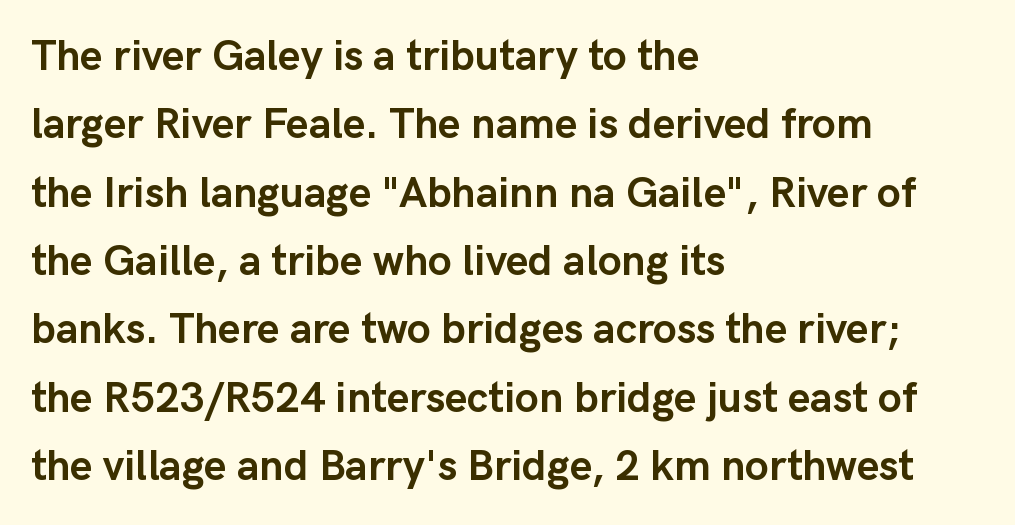
The gap between lines stays unmarked. The rendering anchors every line to the left-hand side. Proportional: the letters do not fall into vertical columns. Does the leading feel generous? No, just average.
